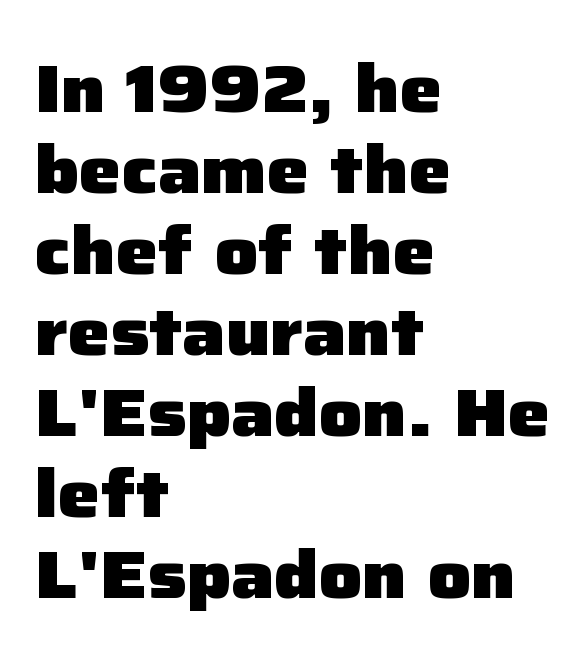
This is heavy type, rendered in bold. Varying glyph widths throughout — classic text-font behaviour. Students, note that the glyphs here touch the page at normal intervals. Does the copy run flush right? No — it runs flush left.
